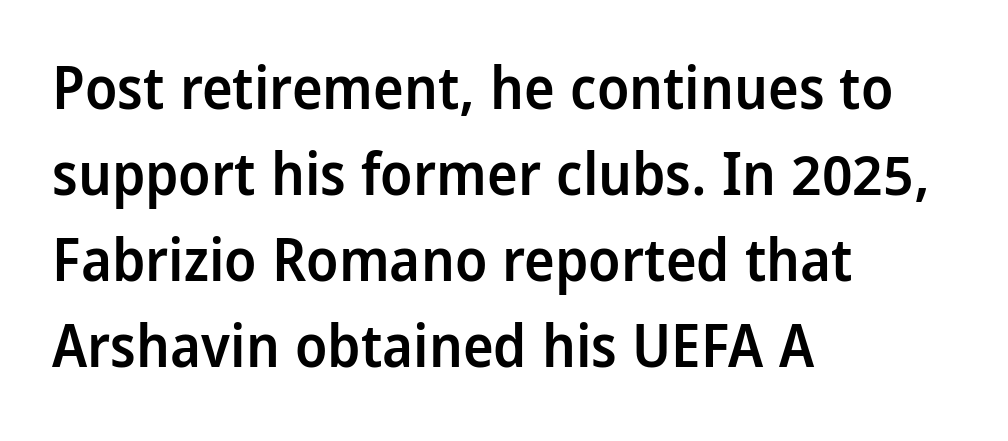
The designer went with a sans here, leaving each stem footless. Horizontally, the lines are justified to the leading edge only. Ascenders rise straight up at ninety degrees. Leading: standard. Any mark beneath the type? The region is blank. Varying glyph widths throughout — classic text-font behaviour.
